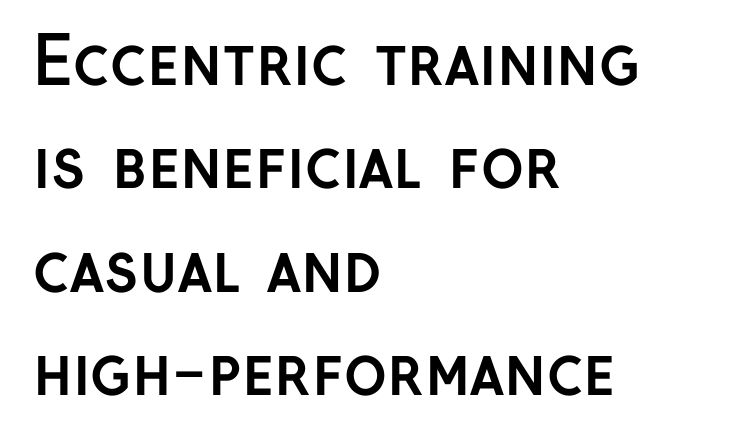
The image shows 65 px semibold sans-serif type, upright; set left-aligned, normal line spacing (1.59x), normal letter spacing, not underlined; low stroke contrast and a medium x-height.
